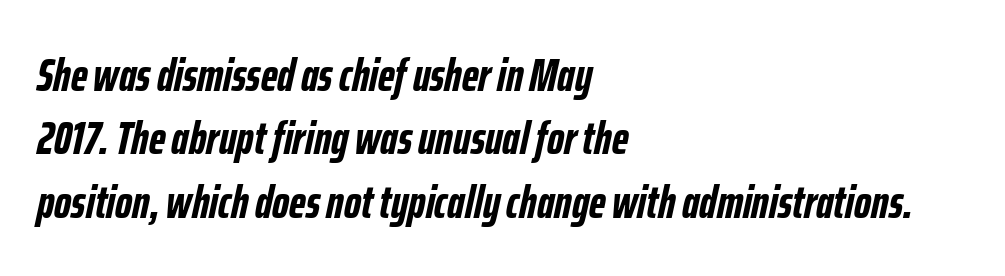
Q: Is the text bold? A: Yes.
Q: Is the text italic (slanted)? A: Yes, it leans right by about 12 degrees.
Q: Is the text underlined? A: No.
Q: How is the paragraph aligned? A: Left-aligned.
Q: Is the spacing between letters normal or unusually wide? A: Normal.
Q: Is the spacing between lines tight, normal or loose? A: Normal.
Q: Width (condensed, normal, or wide)? A: Condensed.
Q: Stroke contrast? A: Low.
Q: x-height? A: Medium.
Q: Monospaced? A: No.
